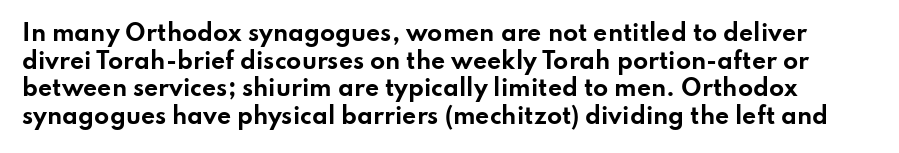
{"italic": "no", "bold": "yes", "underline": "no", "line_spacing": "normal", "line_spacing_ratio": 1.26, "letter_spacing": "normal", "letter_spacing_em": 0.0, "glyph_px": 22}
